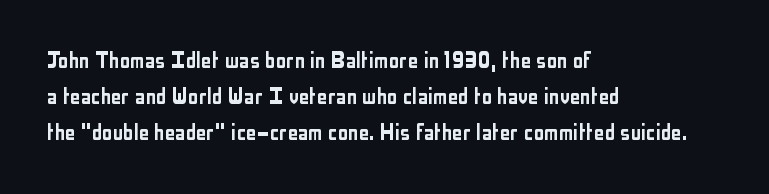
{"italic": "no", "underline": "no", "align": "left", "line_spacing": "normal", "line_spacing_ratio": 1.39, "letter_spacing": "normal", "letter_spacing_em": 0.0, "glyph_px": 26}
